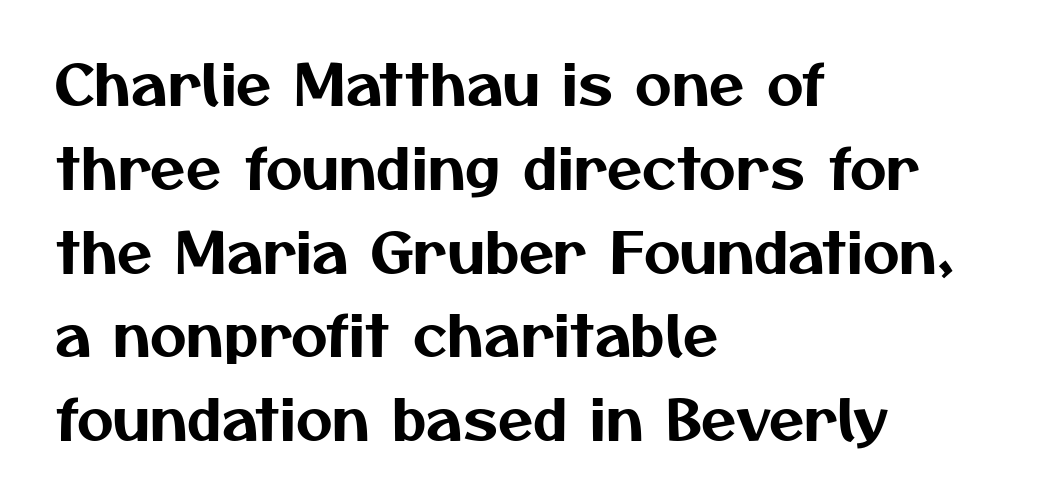
The image shows 57 px sans-serif type; set left-aligned, normal line spacing (1.47x), normal letter spacing, not underlined; medium stroke contrast and a medium x-height.
